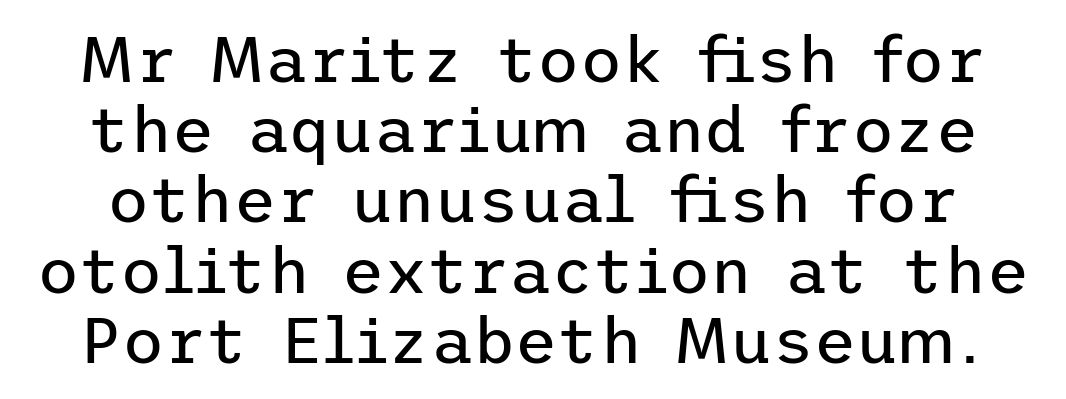
Q: Is the text bold? A: No.
Q: Is the text italic (slanted)? A: No, it is upright.
Q: Is the typeface a serif or a sans-serif typeface? A: Sans-serif.
Q: Is the text underlined? A: No.
Q: Is the spacing between letters normal or unusually wide? A: Normal.
Q: Is the spacing between lines tight, normal or loose? A: Tight.
Q: Width (condensed, normal, or wide)? A: Normal.
Q: Stroke contrast? A: Low.
Q: x-height? A: Medium.
